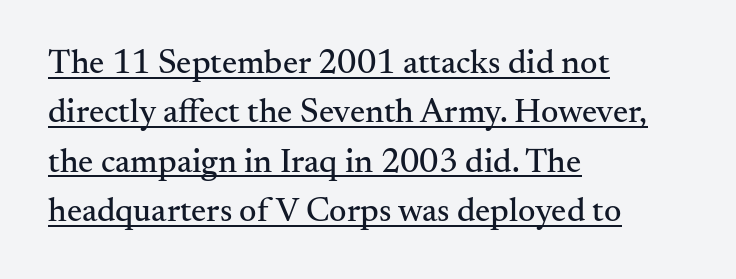
The image shows 34 px serif type, upright; set left-aligned, normal line spacing (1.45x), normal letter spacing, underlined; medium stroke contrast and a small x-height.
